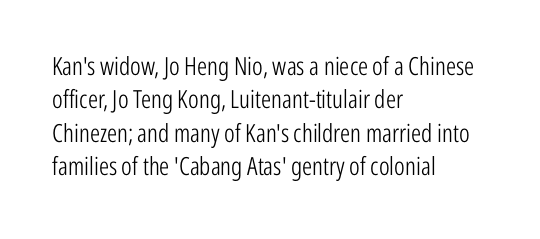
{"italic": "no", "bold": "no", "underline": "no", "align": "left", "line_spacing": "normal", "line_spacing_ratio": 1.34, "letter_spacing": "normal", "letter_spacing_em": 0.0, "glyph_px": 25}
